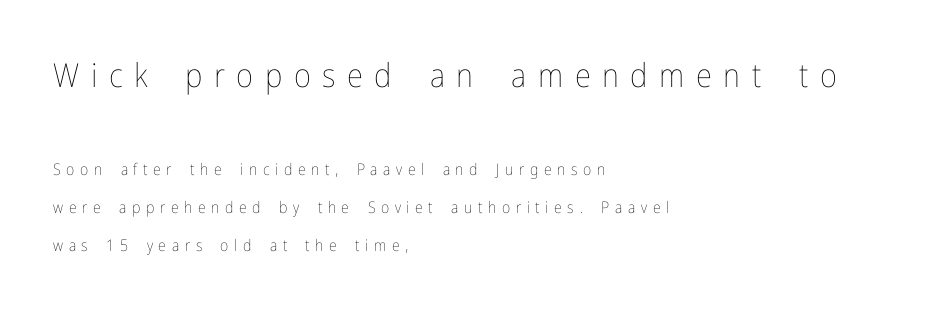
The image shows 33 px thin, condensed type, upright; set left-aligned, loose line spacing (2.38x), unusually wide letter spacing (+0.35 em), not underlined; the first (top) block is 2.06x larger; low stroke contrast and a medium x-height.
